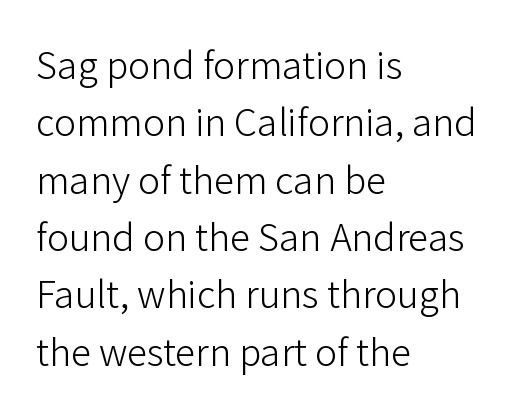
Q: Is the text bold? A: No.
Q: Is the text italic (slanted)? A: No, it is upright.
Q: Is the typeface a serif or a sans-serif typeface? A: Sans-serif.
Q: Is the text underlined? A: No.
Q: How is the paragraph aligned? A: Left-aligned.
Q: Is the spacing between letters normal or unusually wide? A: Normal.
Q: Is the spacing between lines tight, normal or loose? A: Normal.
Q: Width (condensed, normal, or wide)? A: Normal.
Q: Stroke contrast? A: Low.
Q: x-height? A: Medium.
Q: Monospaced? A: No.
